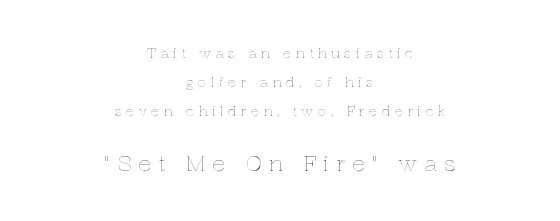
The image shows 22 px text type, upright; set centered, loose line spacing (2.08x), unusually wide letter spacing (+0.31 em), not underlined; the second (bottom) block is 1.57x larger.
